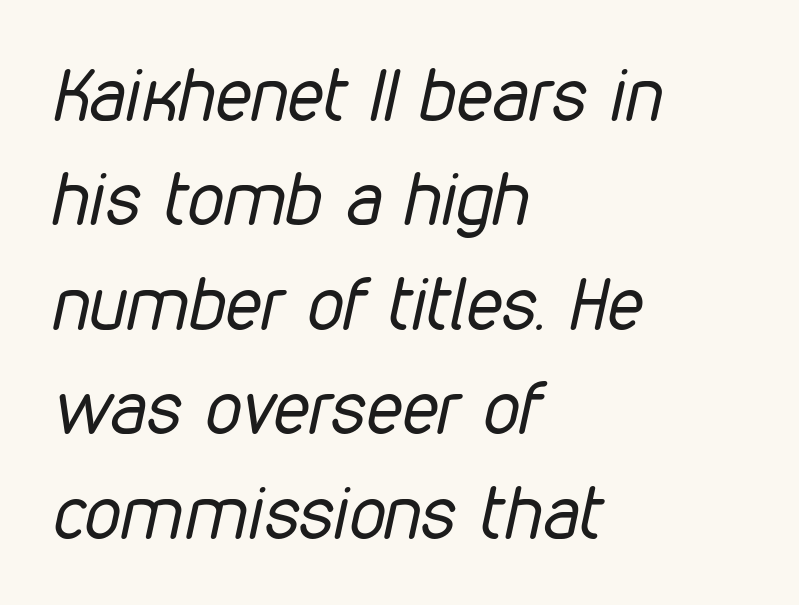
Type without underlining. Bold? No — there's no thickening of the strokes. In CSS terms this would be text-align: left. Does the lettering tilt? It does — this is italic.
